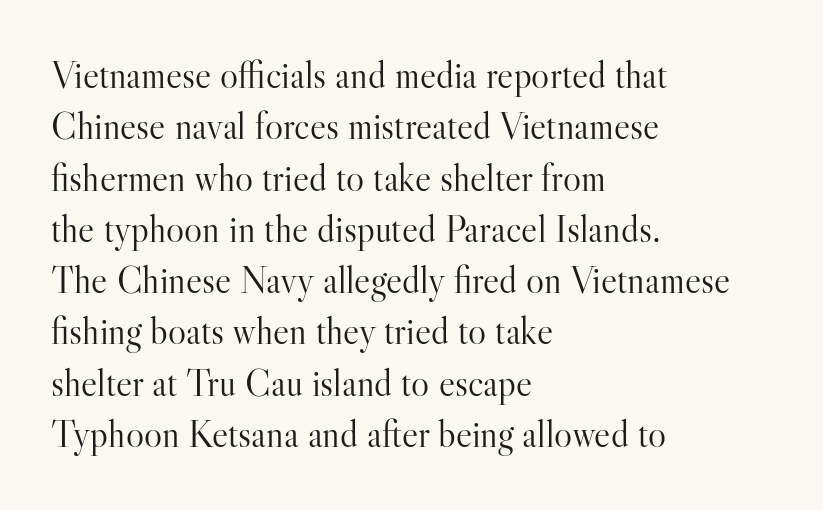
The space beneath each line is pristine and unruled. All the whitespace from short lines collects on the right. Nothing heavy about these letters — not bold at all. The letters advance in unequal steps, a hallmark of proportional type. Observe the serifs anchoring each vertical stroke in this sample.
